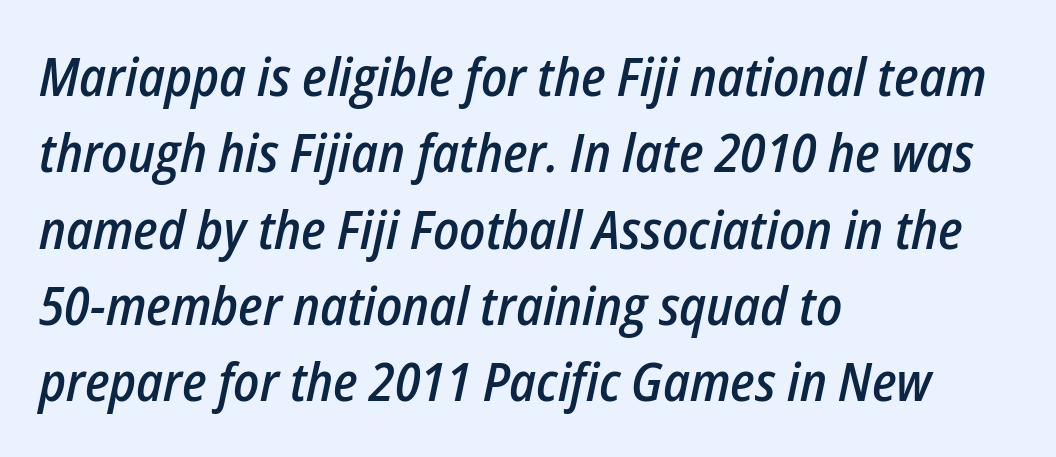
The image shows 53 px semibold, condensed type, italic (leaning right); set left-aligned, normal line spacing (1.44x), normal letter spacing, not underlined; low stroke contrast and a medium x-height.
